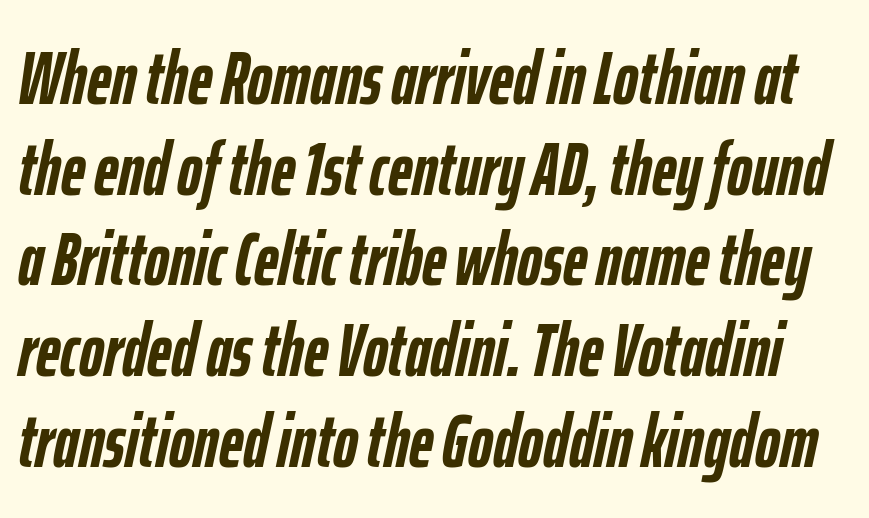
{"italic": "yes", "lean": "right", "slant_degrees": 12, "bold": "yes", "weight": "semibold", "width": "condensed", "stroke_contrast": "low", "x_height": "medium", "monospaced": "no", "underline": "no", "line_spacing_ratio": 1.21, "letter_spacing": "normal", "letter_spacing_em": 0.0, "glyph_px": 75}
